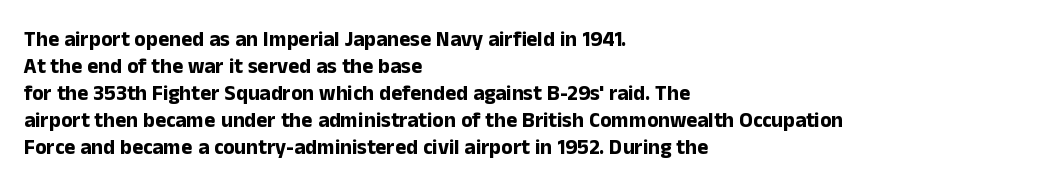
The image shows 21 px bold type, upright; set left-aligned, normal line spacing (1.28x), normal letter spacing, not underlined.
